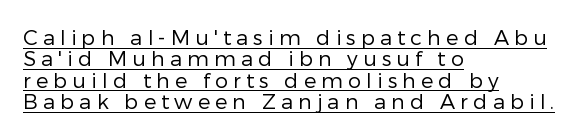
Inter-character spacing is expanded well beyond the font's built-in metrics. One-word summary of the alignment: left. The lines are packed closely together with very little leading. The lettering holds an erect, upright posture throughout. Weight: regular or lighter. Has an underline been added? It has.
